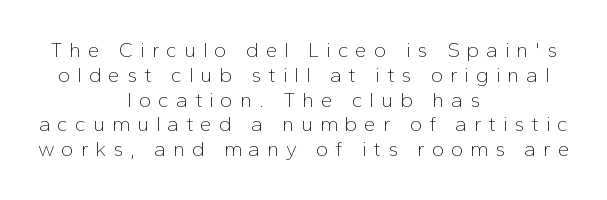
The image shows 21 px text type, upright; set centered, line spacing 1.18x, unusually wide letter spacing (+0.33 em), not underlined.
